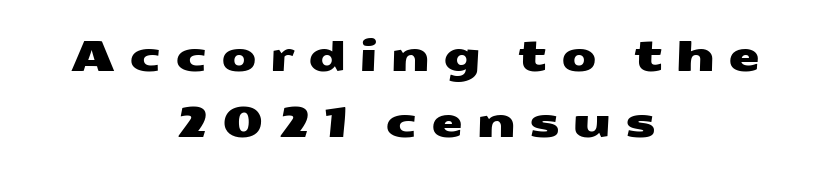
Q: Is the typeface a serif or a sans-serif typeface? A: Sans-serif.
Q: Is the text underlined? A: No.
Q: How is the paragraph aligned? A: Centered.
Q: Is the spacing between letters normal or unusually wide? A: Unusually wide.
Q: Is the spacing between lines tight, normal or loose? A: Normal.
Q: Width (condensed, normal, or wide)? A: Wide.
Q: Stroke contrast? A: Medium.
Q: x-height? A: Medium.
Q: Monospaced? A: No.
